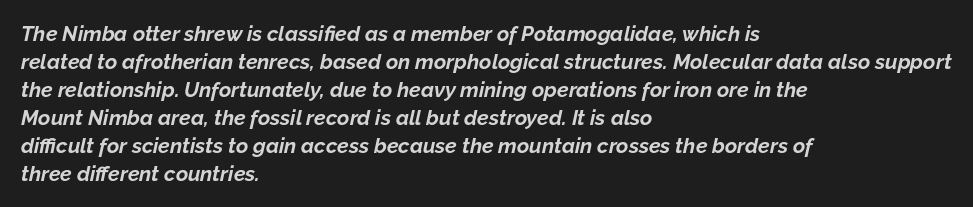
The image shows 21 px bold type, italic (leaning right); set left-aligned, normal line spacing (1.33x), normal letter spacing, not underlined.
